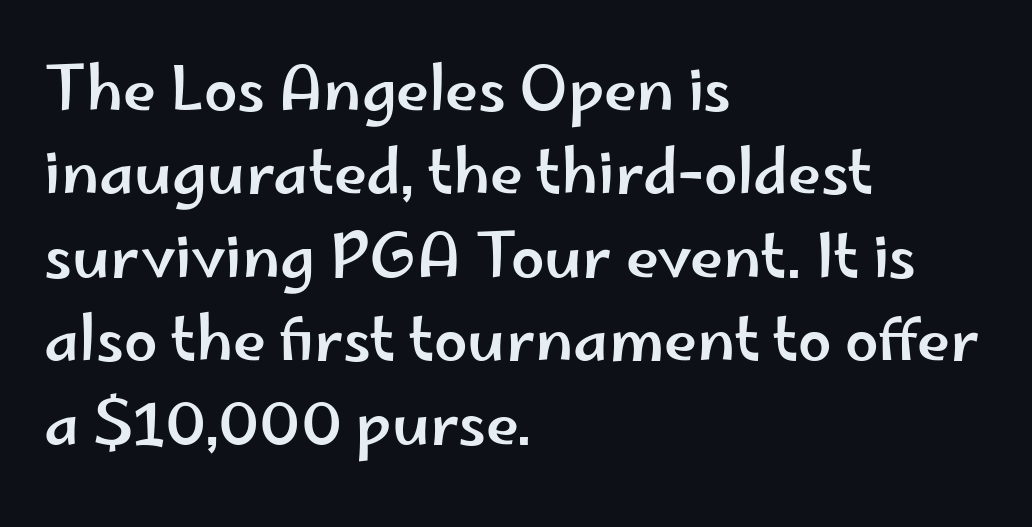
Italic: no, the glyphs are upright roman. The setting favours the left margin, as ordinary paragraphs usually do. These lines are composed in type without serifs. Glance below the letters and you will spot only blank space. The vertical gap from one line to the next is medium.
